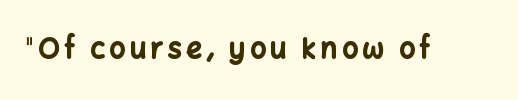
The image shows 28 px bold sans-serif type, upright; set not underlined; low stroke contrast and a medium x-height.
